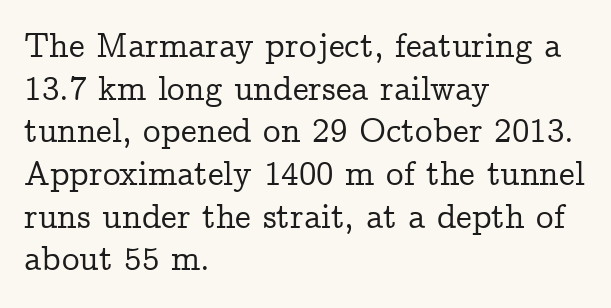
The image shows 35 px serif type, upright; set left-aligned, line spacing 1.22x, normal letter spacing, not underlined; low stroke contrast and a medium x-height.
